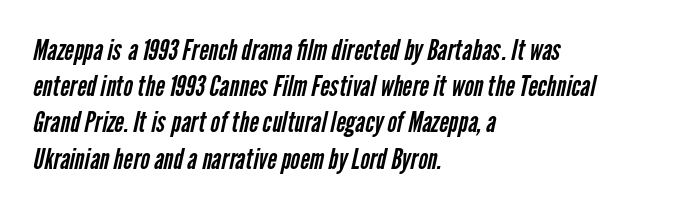
Q: Is the text bold? A: No.
Q: Is the typeface a serif or a sans-serif typeface? A: Sans-serif.
Q: Is the text underlined? A: No.
Q: How is the paragraph aligned? A: Left-aligned.
Q: Is the spacing between letters normal or unusually wide? A: Normal.
Q: Is the spacing between lines tight, normal or loose? A: Normal.
Q: Width (condensed, normal, or wide)? A: Condensed.
Q: Stroke contrast? A: Low.
Q: x-height? A: Medium.
Q: Monospaced? A: No.
